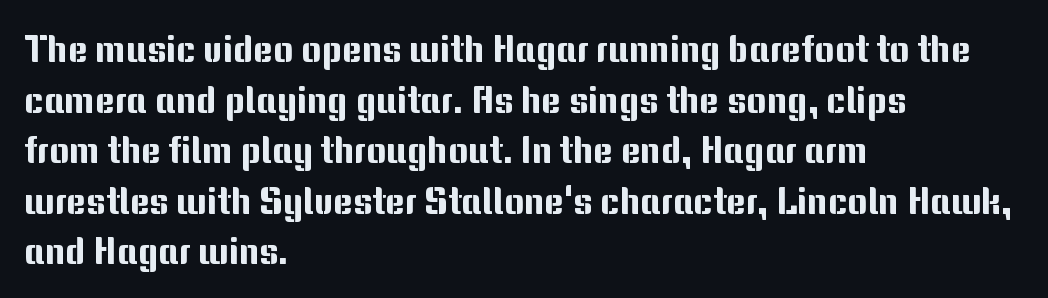
The image shows 38 px sans-serif type, upright; set left-aligned, normal line spacing (1.33x), normal letter spacing, not underlined; medium stroke contrast and a medium x-height.
